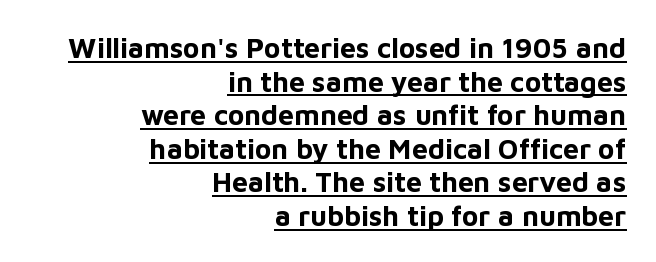
Horizontal alignment here is rightward, an uncommon choice for prose. Tall strokes in this sample are plumb rather than angled. Each letter keeps its own natural width here, so spacing adapts to shape. The letters are bold, with thick, heavy strokes.
